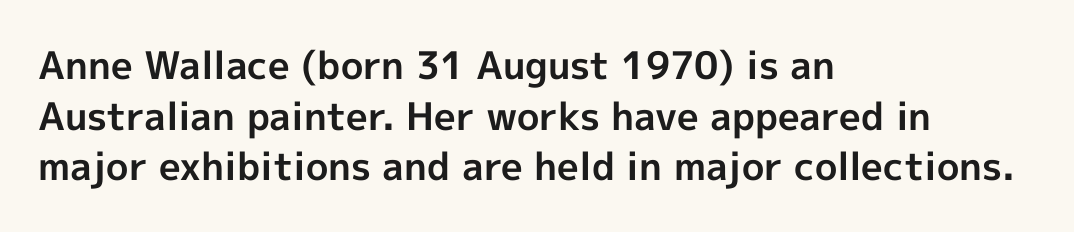
Descenders hang freely into open space. Weight: bold. Letter spacing: default. A student would call this left alignment; a typographer would say flush left, rag right.
